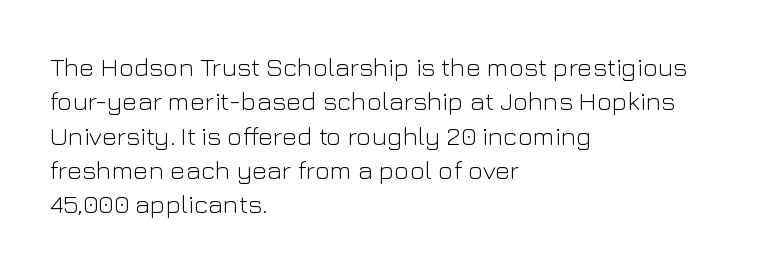
The image shows 26 px text type, upright; set left-aligned, normal line spacing (1.32x), normal letter spacing, not underlined.
